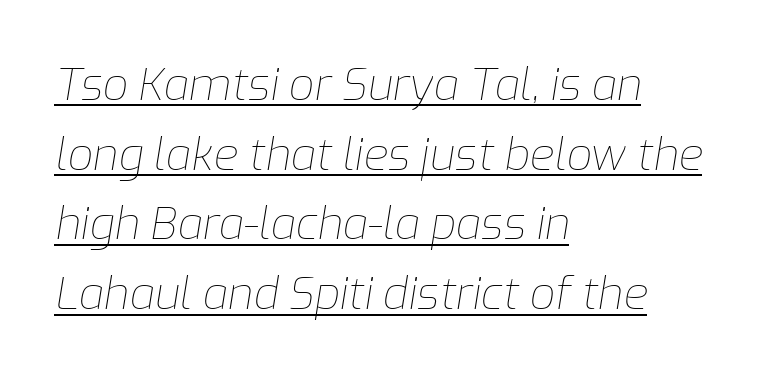
{"italic": "yes", "lean": "right", "slant_degrees": 9, "bold": "no", "weight": "thin", "width": "normal", "stroke_contrast": "low", "x_height": "medium", "monospaced": "no", "underline": "yes", "align": "left", "line_spacing": "normal", "line_spacing_ratio": 1.55, "letter_spacing": "normal", "letter_spacing_em": 0.0, "glyph_px": 45}
